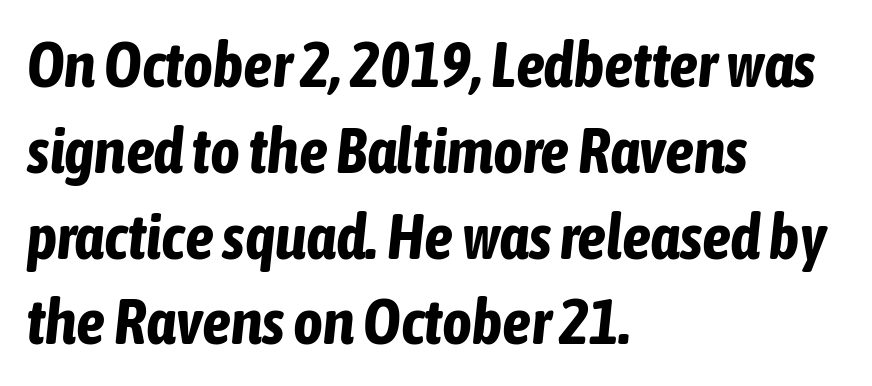
The words here are not underlined. Evenly set lines give the paragraph a standard silhouette. This is oblique type, the kind used for emphasis or titles. Character widths vary here, with narrow letters taking less room than wide ones. Does extra space separate the letters? No, they use regular spacing.
